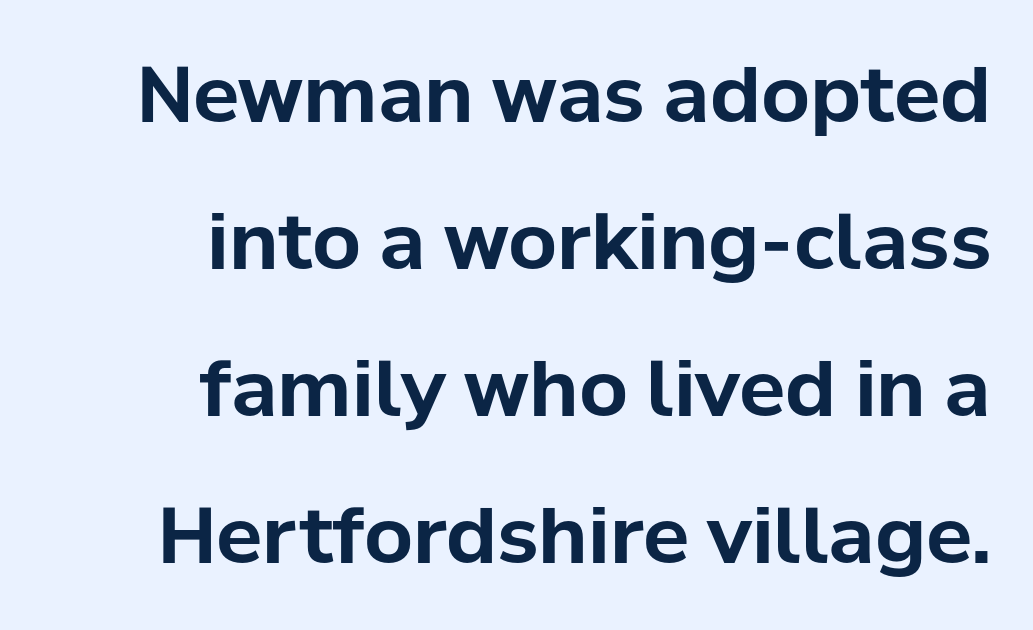
Q: Is the text bold? A: Yes.
Q: Is the text italic (slanted)? A: No, it is upright.
Q: Is the typeface a serif or a sans-serif typeface? A: Sans-serif.
Q: Is the text underlined? A: No.
Q: How is the paragraph aligned? A: Right-aligned.
Q: Is the spacing between letters normal or unusually wide? A: Normal.
Q: Is the spacing between lines tight, normal or loose? A: Loose.
Q: Width (condensed, normal, or wide)? A: Normal.
Q: Stroke contrast? A: Low.
Q: x-height? A: Medium.
Q: Monospaced? A: No.
